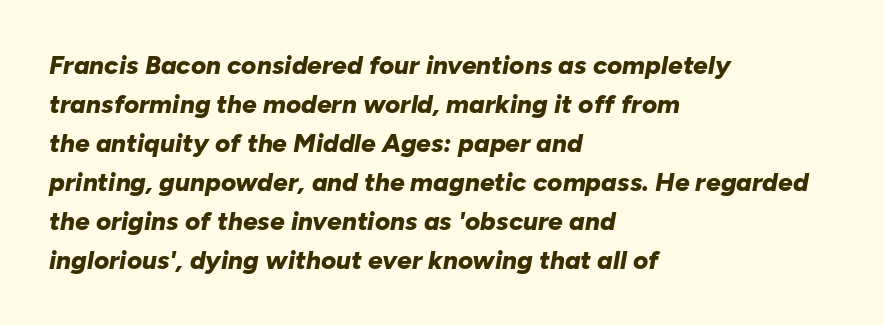
The image shows 26 px bold type, italic (leaning right); set left-aligned, normal line spacing (1.5x), normal letter spacing, not underlined.
